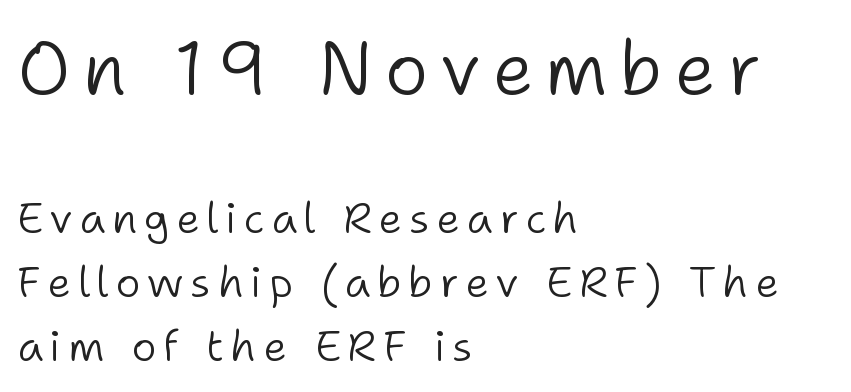
{"serif": "no", "italic": "no", "bold": "no", "weight": "light", "width": "normal", "stroke_contrast": "low", "x_height": "medium", "monospaced": "no", "underline": "no", "align": "left", "line_spacing": "normal", "line_spacing_ratio": 1.49, "larger_block": "first", "size_ratio": 1.74, "glyph_px": 75}
